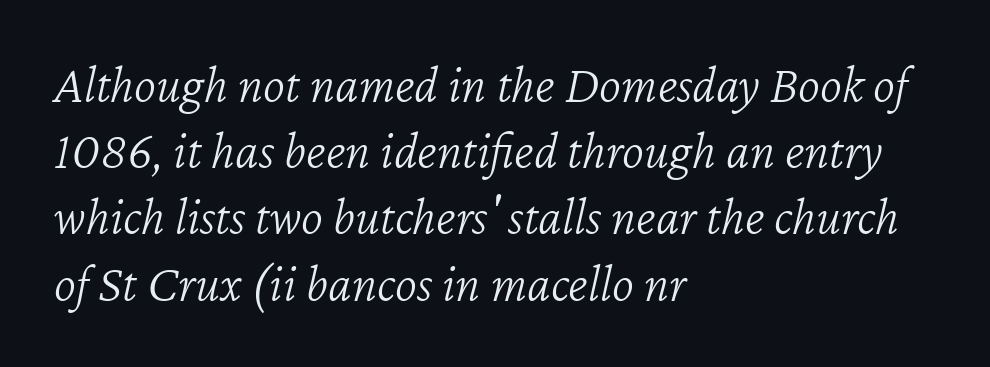
{"italic": "yes", "lean": "right", "slant_degrees": 12, "bold": "no", "weight": "light", "width": "normal", "stroke_contrast": "low", "x_height": "medium", "monospaced": "no", "underline": "no", "align": "left", "line_spacing": "normal", "line_spacing_ratio": 1.25, "letter_spacing": "normal", "letter_spacing_em": 0.0, "glyph_px": 53}
